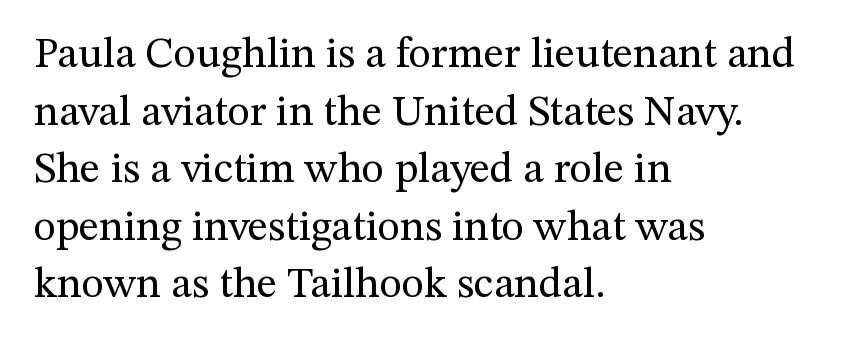
The image shows 43 px regular-weight serif type, upright; set left-aligned, normal line spacing (1.34x), normal letter spacing, not underlined; medium stroke contrast and a medium x-height.
